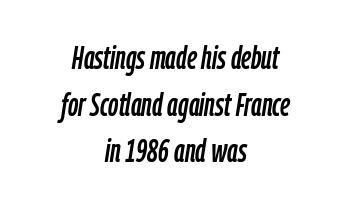
The image shows 32 px condensed type, italic (leaning right); set centered, normal line spacing (1.46x), normal letter spacing, not underlined; low stroke contrast and a medium x-height.
